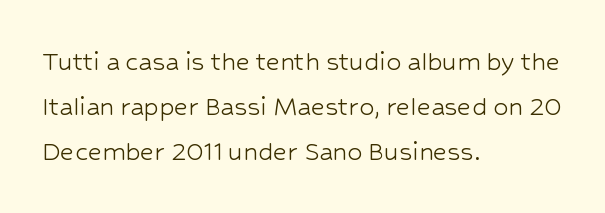
{"serif": "no", "italic": "no", "bold": "no", "weight": "light", "width": "normal", "stroke_contrast": "low", "x_height": "medium", "monospaced": "no", "underline": "no", "align": "left", "line_spacing": "normal", "line_spacing_ratio": 1.5, "letter_spacing": "normal", "letter_spacing_em": 0.0, "glyph_px": 30}
